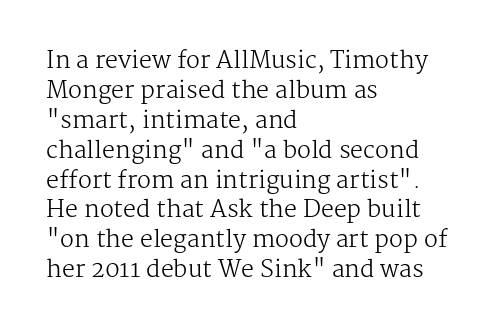
Q: Is the text bold? A: No.
Q: Is the text italic (slanted)? A: No, it is upright.
Q: Is the text underlined? A: No.
Q: How is the paragraph aligned? A: Left-aligned.
Q: Is the spacing between letters normal or unusually wide? A: Normal.
Q: Is the spacing between lines tight, normal or loose? A: Normal.
